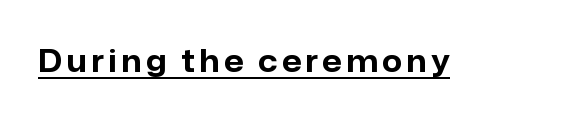
The type family on display is of the sans-serif kind. Has an underline been added? It has. It's the straight-up-and-down kind of type. This sample has the flowing, uneven cadence of proportional lettering.
